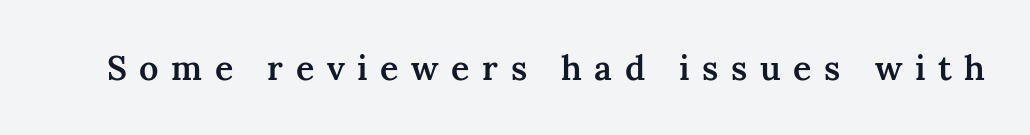
{"serif": "yes", "italic": "no", "bold": "semi", "weight": "semibold", "width": "normal", "stroke_contrast": "medium", "x_height": "medium", "monospaced": "no", "underline": "no", "letter_spacing": "wide", "letter_spacing_em": 0.37, "glyph_px": 34}
